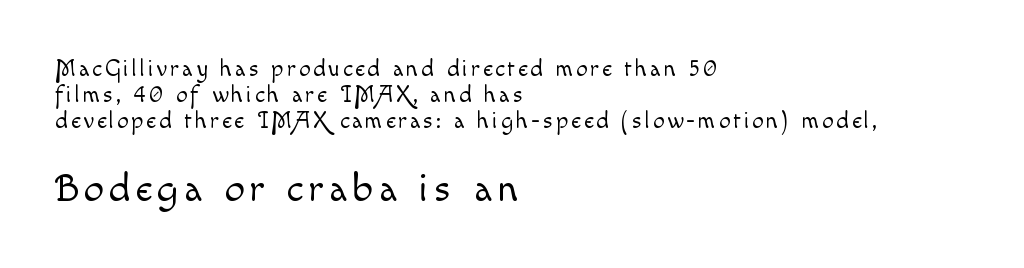
Nothing heavy about these letters — not bold at all. Rows of type sit shoulder to shoulder in the vertical direction. If you squint, the bottom block still reads clearly — it's the larger of the two. Every character sits straight up, as roman type does.
